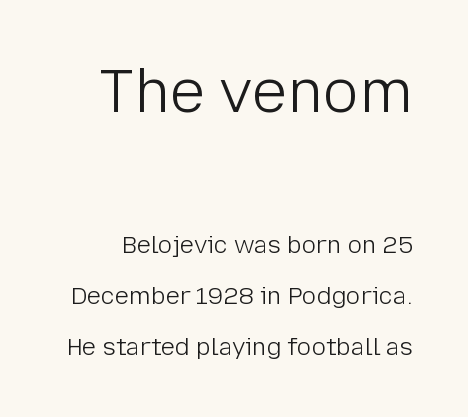
The face used here is proportionally spaced, like ordinary book or web type. Weight: not bold — regular or lighter. The zone under the glyphs is completely vacant. Line spacing here is loose.
